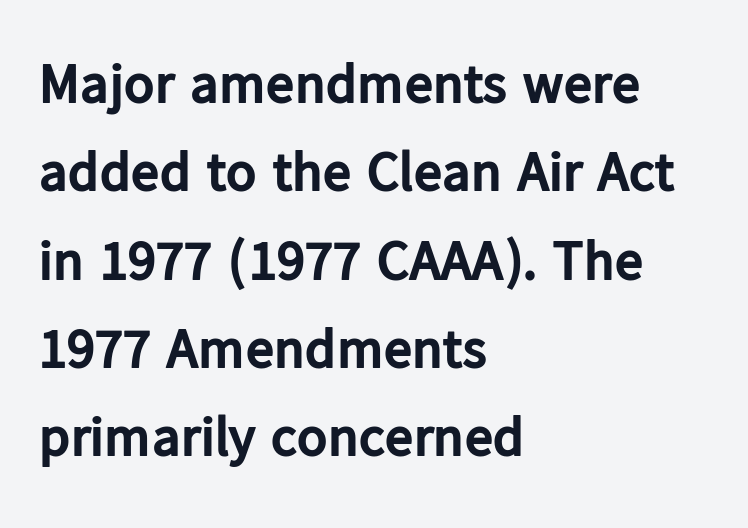
The image shows 57 px bold sans-serif type, upright; set left-aligned, normal line spacing (1.55x), normal letter spacing, not underlined; low stroke contrast and a medium x-height.
